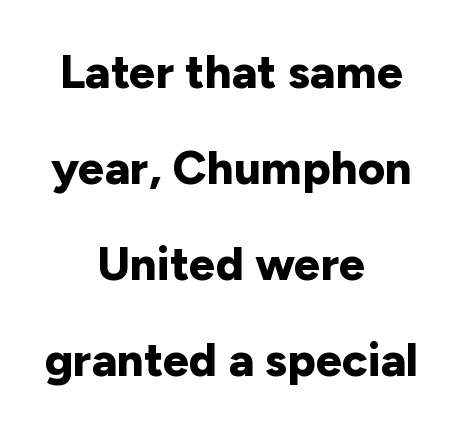
The image shows 47 px bold sans-serif type, upright; set centered, loose line spacing (2.04x), normal letter spacing, not underlined; low stroke contrast and a medium x-height.
